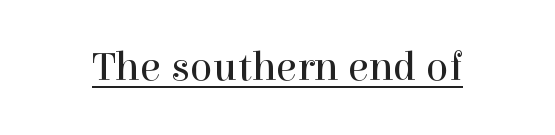
Q: Is the text bold? A: No.
Q: Is the text italic (slanted)? A: No, it is upright.
Q: Is the typeface a serif or a sans-serif typeface? A: Serif.
Q: Is the text underlined? A: Yes.
Q: Is the spacing between letters normal or unusually wide? A: Normal.
Q: Width (condensed, normal, or wide)? A: Normal.
Q: x-height? A: Medium.
Q: Monospaced? A: No.
